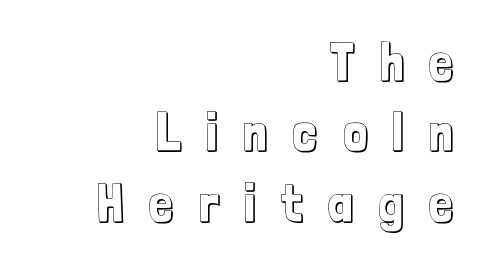
{"italic": "no", "width": "condensed", "x_height": "medium", "monospaced": "no", "underline": "no", "align": "right", "line_spacing": "normal", "line_spacing_ratio": 1.33, "letter_spacing": "wide", "letter_spacing_em": 0.49, "glyph_px": 53}
